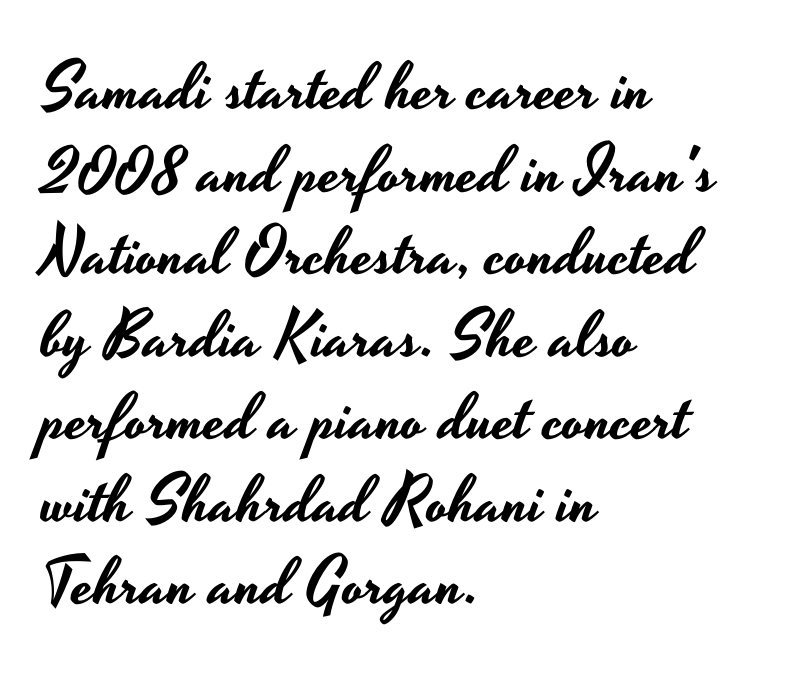
The image shows 65 px wide sans-serif type; set left-aligned, normal line spacing (1.27x), normal letter spacing, not underlined; low stroke contrast and a small x-height.
